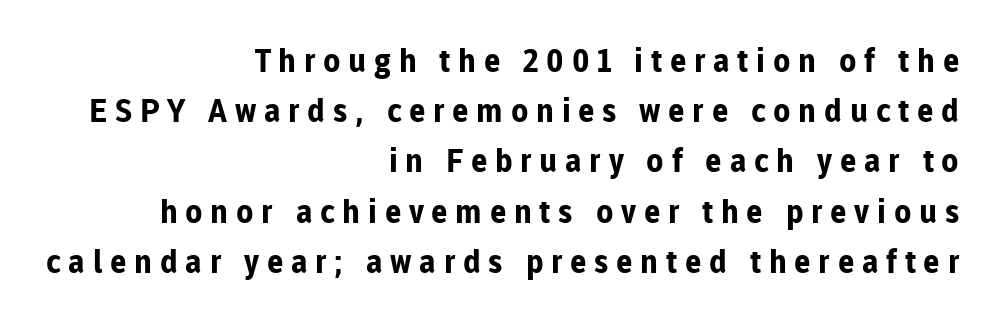
Q: Is the text bold? A: Yes.
Q: Is the text italic (slanted)? A: No, it is upright.
Q: Is the typeface a serif or a sans-serif typeface? A: Sans-serif.
Q: Is the text underlined? A: No.
Q: How is the paragraph aligned? A: Right-aligned.
Q: Is the spacing between letters normal or unusually wide? A: Unusually wide.
Q: Is the spacing between lines tight, normal or loose? A: Normal.
Q: Width (condensed, normal, or wide)? A: Normal.
Q: Stroke contrast? A: Low.
Q: x-height? A: Medium.
Q: Monospaced? A: No.
